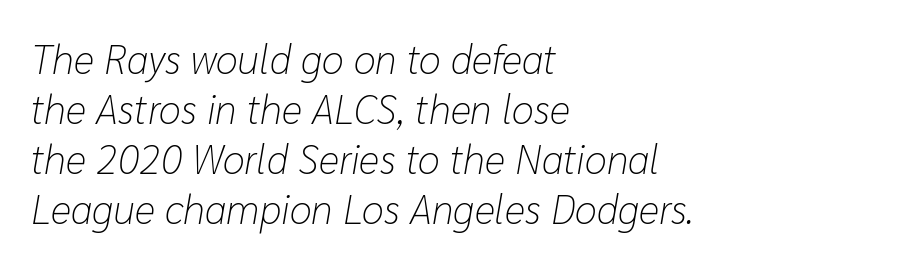
Q: Is the text bold? A: No.
Q: Is the text italic (slanted)? A: Yes, it leans right by about 10 degrees.
Q: Is the text underlined? A: No.
Q: How is the paragraph aligned? A: Left-aligned.
Q: Is the spacing between letters normal or unusually wide? A: Normal.
Q: Is the spacing between lines tight, normal or loose? A: Normal.
Q: Width (condensed, normal, or wide)? A: Normal.
Q: Stroke contrast? A: Low.
Q: x-height? A: Medium.
Q: Monospaced? A: No.
